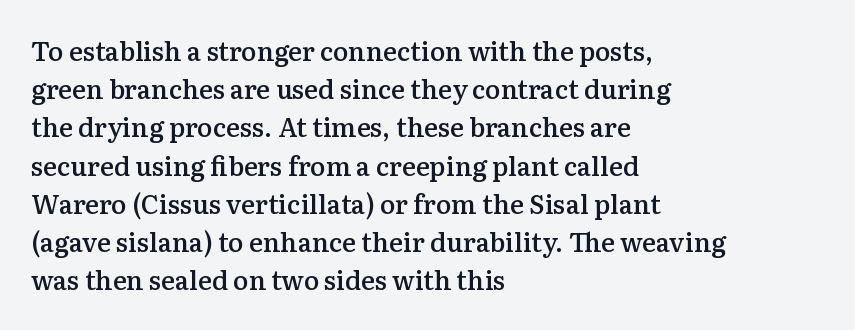
{"italic": "no", "bold": "semi", "underline": "no", "align": "left", "line_spacing": "normal", "line_spacing_ratio": 1.47, "letter_spacing": "normal", "letter_spacing_em": 0.0, "glyph_px": 26}
